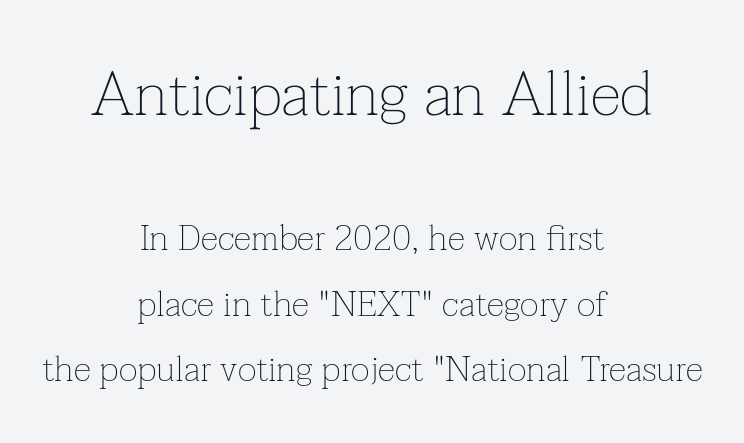
Character size in the leading block exceeds that of the trailing block. The glyphs are unaccompanied by any horizontal stroke below them. You can tell from the footed stems that serif type was used. Here the glyphs are tracked normally, forming tight word shapes. No letter is thick-stroked: the sample isn't bold. You could not count columns in this text — the font is proportionally spaced.
